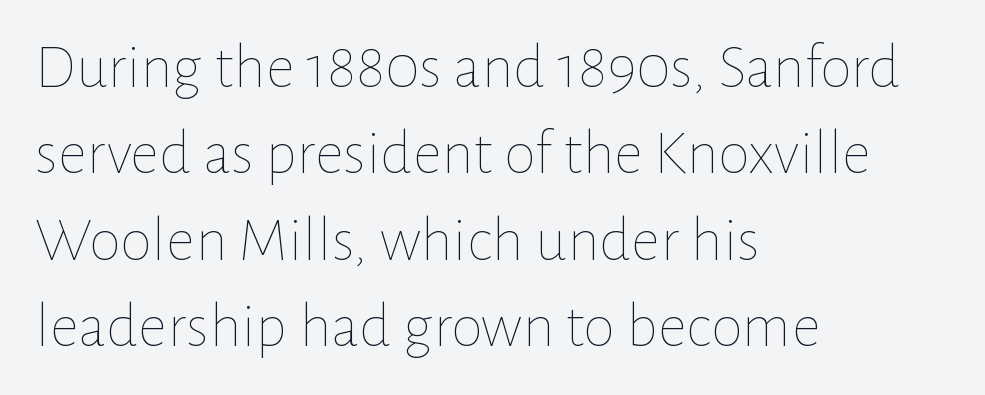
{"italic": "no", "bold": "no", "weight": "thin", "width": "normal", "stroke_contrast": "low", "x_height": "medium", "monospaced": "no", "underline": "no", "align": "left", "line_spacing": "normal", "line_spacing_ratio": 1.35, "letter_spacing": "normal", "letter_spacing_em": 0.0, "glyph_px": 64}
